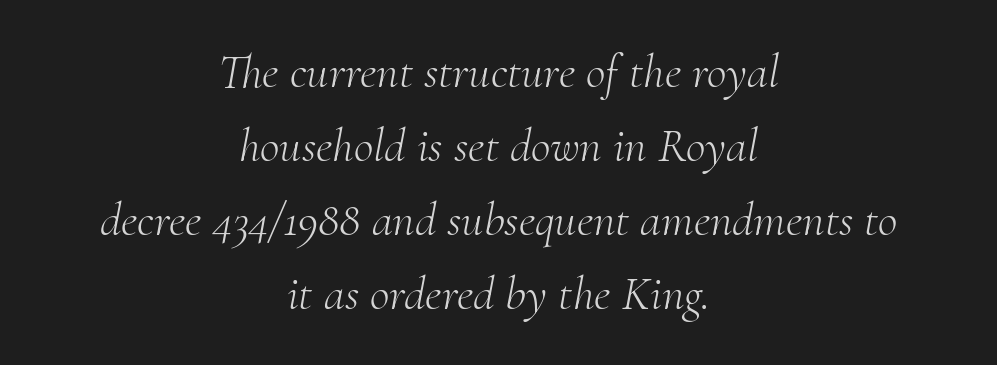
Looks like regular typesetting: each glyph gets only the width it needs. Nobody drew a line under any word here. If you folded the block vertically in half, each line would mirror itself in length. This sample uses an oblique cut, with every glyph tilted off the vertical.
